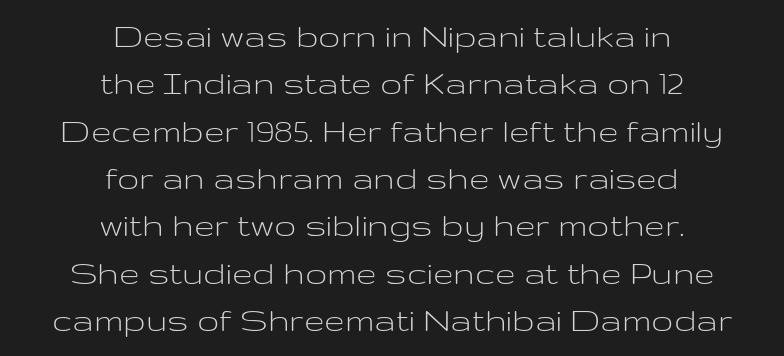
Q: Is the text bold? A: No.
Q: Is the text italic (slanted)? A: No, it is upright.
Q: Is the typeface a serif or a sans-serif typeface? A: Sans-serif.
Q: Is the text underlined? A: No.
Q: How is the paragraph aligned? A: Centered.
Q: Is the spacing between letters normal or unusually wide? A: Normal.
Q: Is the spacing between lines tight, normal or loose? A: Normal.
Q: Width (condensed, normal, or wide)? A: Wide.
Q: Stroke contrast? A: Low.
Q: x-height? A: Medium.
Q: Monospaced? A: No.
